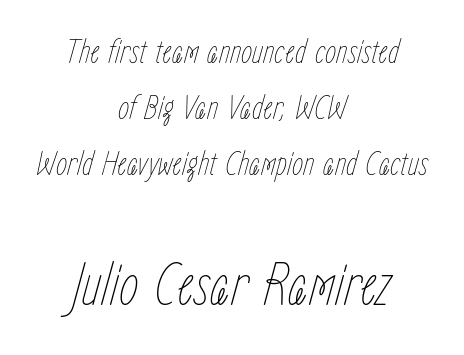
Q: Is the text bold? A: No.
Q: Is the text italic (slanted)? A: Yes, it leans right by about 15 degrees.
Q: Is the text underlined? A: No.
Q: How is the paragraph aligned? A: Centered.
Q: Is the spacing between letters normal or unusually wide? A: Normal.
Q: Is the spacing between lines tight, normal or loose? A: Normal.
Q: Which block of text is set in a larger size, the first (top) or the second (bottom)? A: The second (bottom) one.
Q: Width (condensed, normal, or wide)? A: Condensed.
Q: Stroke contrast? A: Low.
Q: x-height? A: Medium.
Q: Monospaced? A: No.
